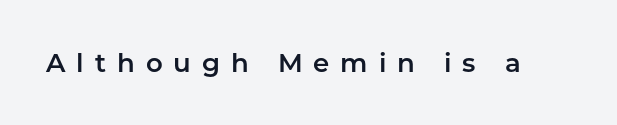
Q: Is the text italic (slanted)? A: No, it is upright.
Q: Is the text underlined? A: No.
Q: Is the spacing between letters normal or unusually wide? A: Unusually wide.
